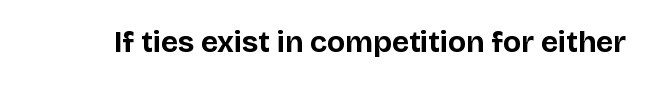
{"serif": "no", "italic": "no", "bold": "yes", "weight": "bold", "width": "normal", "stroke_contrast": "low", "x_height": "large", "monospaced": "no", "underline": "no", "letter_spacing": "normal", "letter_spacing_em": 0.0, "glyph_px": 30}
